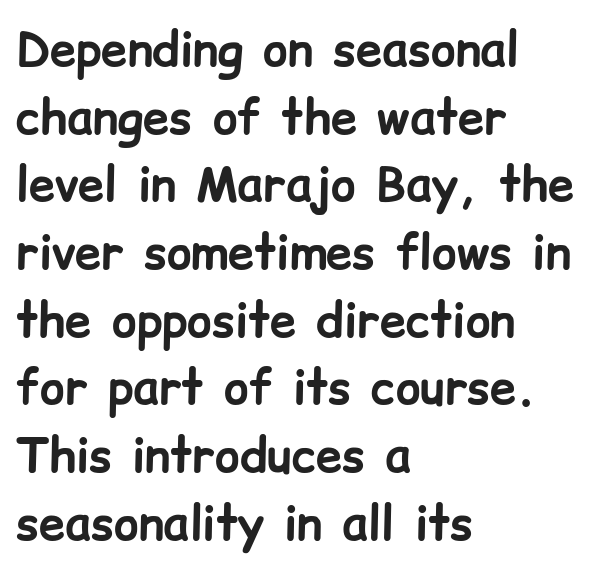
Q: Is the text bold? A: Yes.
Q: Is the text italic (slanted)? A: No, it is upright.
Q: Is the typeface a serif or a sans-serif typeface? A: Sans-serif.
Q: Is the text underlined? A: No.
Q: How is the paragraph aligned? A: Left-aligned.
Q: Is the spacing between letters normal or unusually wide? A: Normal.
Q: Is the spacing between lines tight, normal or loose? A: Normal.
Q: Width (condensed, normal, or wide)? A: Normal.
Q: Stroke contrast? A: Low.
Q: x-height? A: Medium.
Q: Monospaced? A: No.
